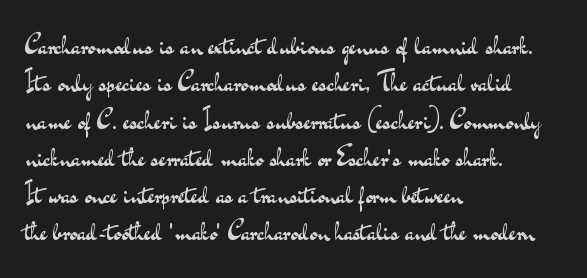
Q: Is the text bold? A: No.
Q: Is the text italic (slanted)? A: Yes.
Q: Is the text underlined? A: No.
Q: How is the paragraph aligned? A: Left-aligned.
Q: Is the spacing between letters normal or unusually wide? A: Normal.
Q: Is the spacing between lines tight, normal or loose? A: Normal.
